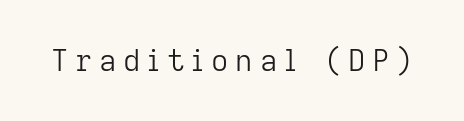
Q: Is the text bold? A: No.
Q: Is the text italic (slanted)? A: No, it is upright.
Q: Is the typeface a serif or a sans-serif typeface? A: Sans-serif.
Q: Is the text underlined? A: No.
Q: Is the spacing between letters normal or unusually wide? A: Unusually wide.
Q: Width (condensed, normal, or wide)? A: Normal.
Q: Stroke contrast? A: Low.
Q: x-height? A: Medium.
Q: Monospaced? A: No.
